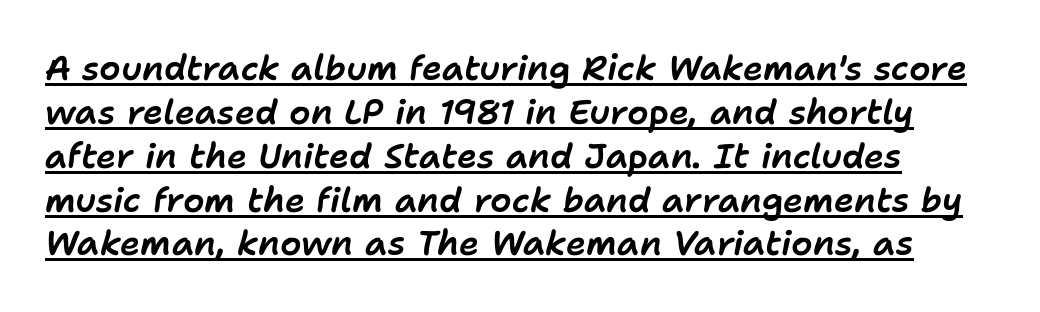
The letters advance in unequal steps, a hallmark of proportional type. A normal amount of white space separates one row of letters from the next. The rendered words wear a rule along their underside. Characters are canted at an angle relative to the baseline's perpendicular.
